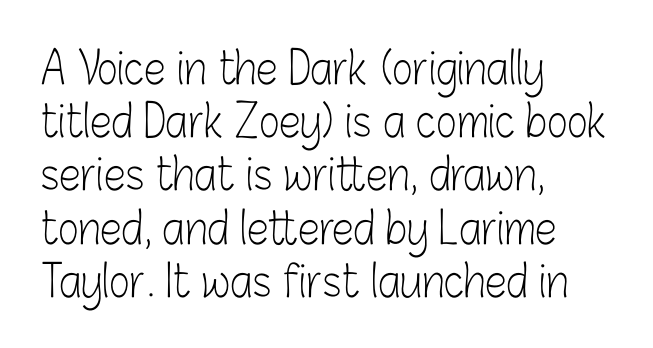
Unbolded letterforms with no extra heft. You can tell it's not italic because the verticals are truly vertical. Anything drawn beneath the words? Only blank space. Font category for this specimen: sans-serif.
